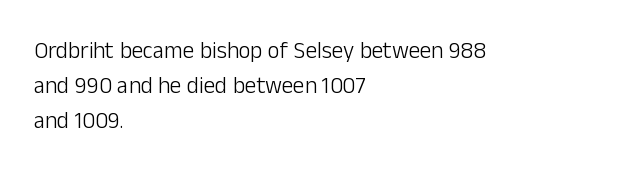
{"italic": "no", "bold": "no", "underline": "no", "align": "left", "line_spacing": "normal", "line_spacing_ratio": 1.53, "letter_spacing": "normal", "letter_spacing_em": 0.0, "glyph_px": 23}
